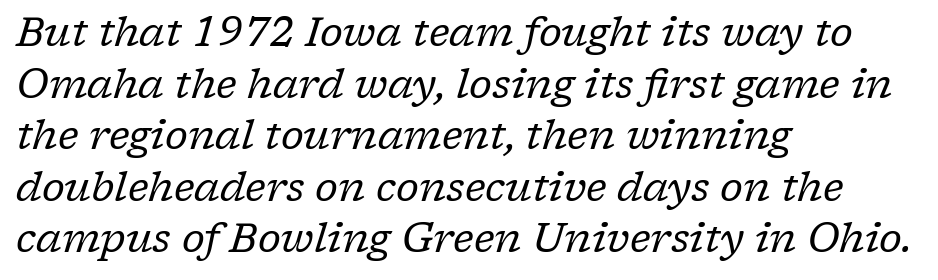
Q: Is the text bold? A: No.
Q: Is the text italic (slanted)? A: Yes, it leans right by about 17 degrees.
Q: Is the typeface a serif or a sans-serif typeface? A: Serif.
Q: Is the text underlined? A: No.
Q: How is the paragraph aligned? A: Left-aligned.
Q: Is the spacing between letters normal or unusually wide? A: Normal.
Q: Is the spacing between lines tight, normal or loose? A: Normal.
Q: Width (condensed, normal, or wide)? A: Normal.
Q: Stroke contrast? A: Low.
Q: x-height? A: Medium.
Q: Monospaced? A: No.
